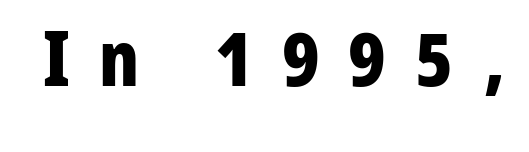
Q: Is the text bold? A: Yes.
Q: Is the text italic (slanted)? A: No, it is upright.
Q: Is the typeface a serif or a sans-serif typeface? A: Sans-serif.
Q: Is the text underlined? A: No.
Q: Is the spacing between letters normal or unusually wide? A: Unusually wide.
Q: Width (condensed, normal, or wide)? A: Condensed.
Q: Stroke contrast? A: Low.
Q: x-height? A: Medium.
Q: Monospaced? A: No.
